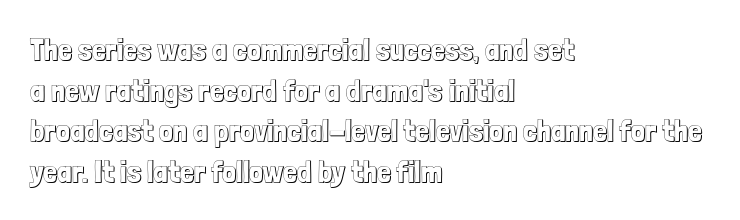
{"italic": "no", "width": "condensed", "x_height": "medium", "monospaced": "no", "underline": "no", "align": "left", "line_spacing": "normal", "line_spacing_ratio": 1.31, "letter_spacing": "normal", "letter_spacing_em": 0.0, "glyph_px": 31}
